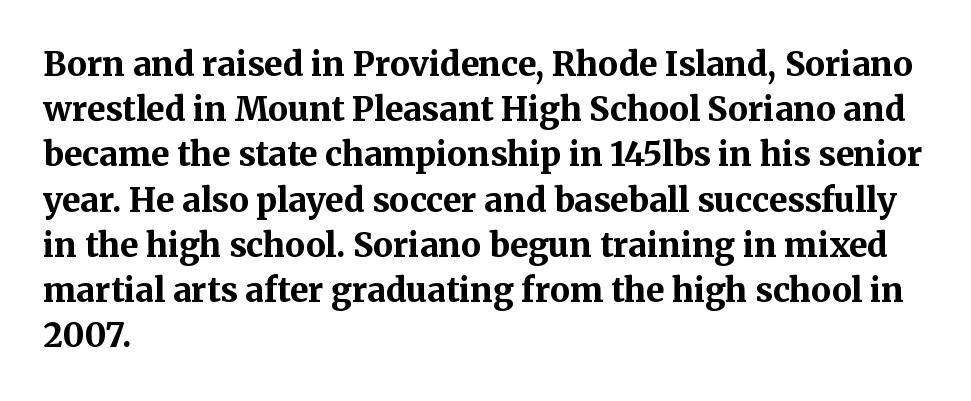
Q: Is the text bold? A: Yes.
Q: Is the text italic (slanted)? A: No, it is upright.
Q: Is the typeface a serif or a sans-serif typeface? A: Serif.
Q: Is the text underlined? A: No.
Q: How is the paragraph aligned? A: Left-aligned.
Q: Is the spacing between letters normal or unusually wide? A: Normal.
Q: Is the spacing between lines tight, normal or loose? A: Normal.
Q: Width (condensed, normal, or wide)? A: Normal.
Q: Stroke contrast? A: Medium.
Q: x-height? A: Medium.
Q: Monospaced? A: No.
